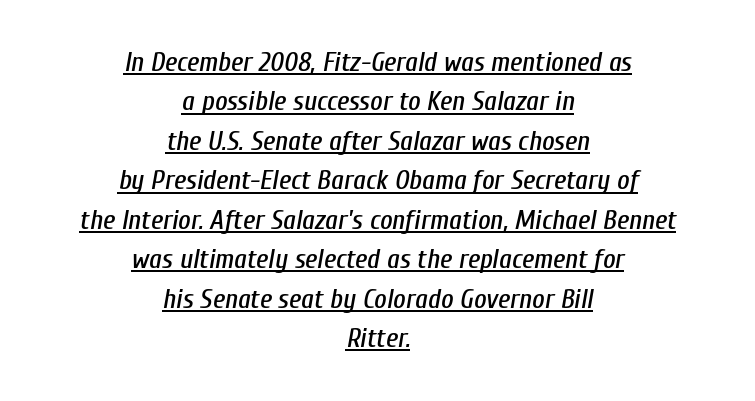
The whitespace from short lines is split evenly between both sides. Does a line run under the words? Yes, clearly. The font's italic variant was chosen for this text. The rendering keeps characters at their native spacing.
